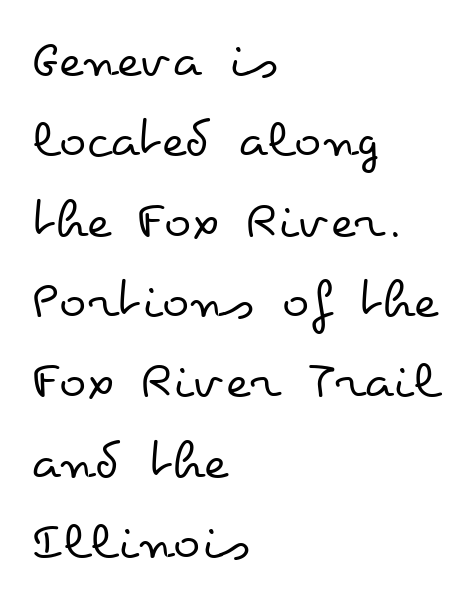
The image shows 57 px regular-weight, wide type, upright; set left-aligned, normal line spacing (1.41x), normal letter spacing, not underlined; low stroke contrast and a small x-height.
